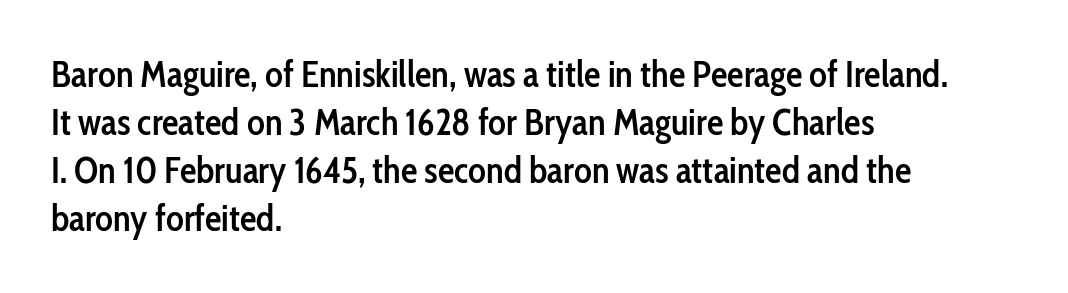
{"serif": "no", "italic": "no", "bold": "semi", "weight": "semibold", "width": "condensed", "stroke_contrast": "low", "x_height": "medium", "monospaced": "no", "underline": "no", "align": "left", "line_spacing": "normal", "line_spacing_ratio": 1.3, "letter_spacing": "normal", "letter_spacing_em": 0.0, "glyph_px": 37}
